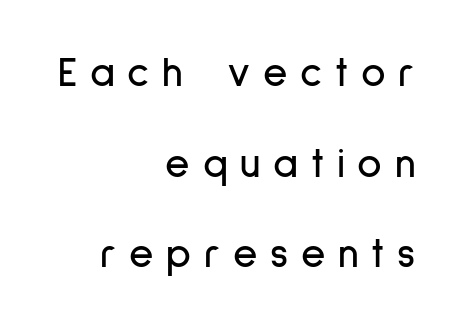
Q: Is the text italic (slanted)? A: No, it is upright.
Q: Is the typeface a serif or a sans-serif typeface? A: Sans-serif.
Q: Is the text underlined? A: No.
Q: How is the paragraph aligned? A: Right-aligned.
Q: Is the spacing between letters normal or unusually wide? A: Unusually wide.
Q: Is the spacing between lines tight, normal or loose? A: Loose.
Q: Width (condensed, normal, or wide)? A: Condensed.
Q: Stroke contrast? A: Low.
Q: x-height? A: Medium.
Q: Monospaced? A: No.
